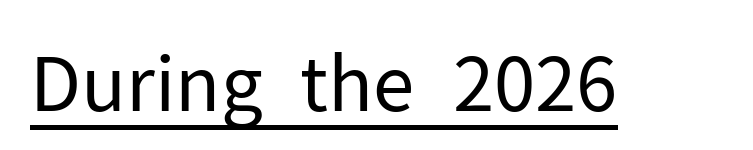
{"serif": "no", "italic": "no", "bold": "no", "weight": "regular", "width": "normal", "stroke_contrast": "low", "x_height": "medium", "monospaced": "no", "underline": "yes", "letter_spacing": "normal", "letter_spacing_em": 0.0, "glyph_px": 76}
